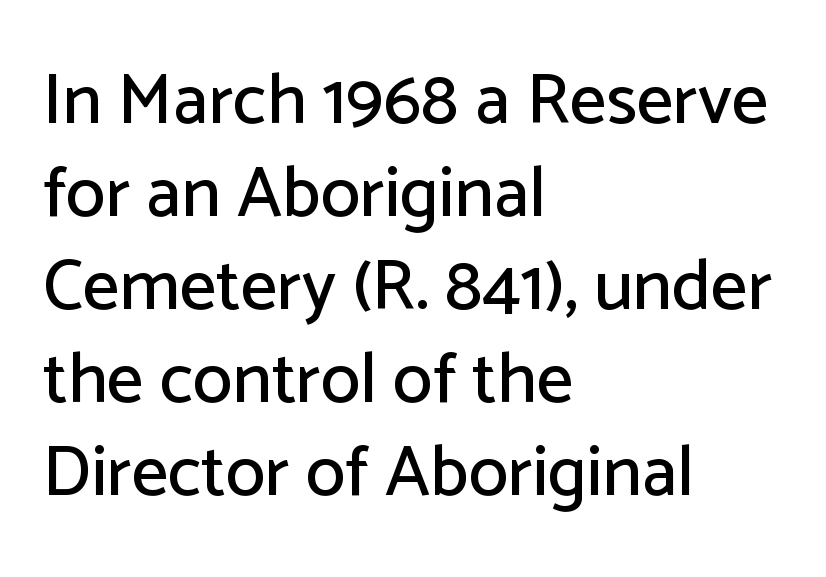
The rendering uses natural spacing where letterforms have individual widths. Tracking here is standard; glyphs follow each other at the usual distance. No italicization has been applied; the sample stays upright. Students, observe: this is what conventionally led text looks like. This sample uses a sans-serif face.
